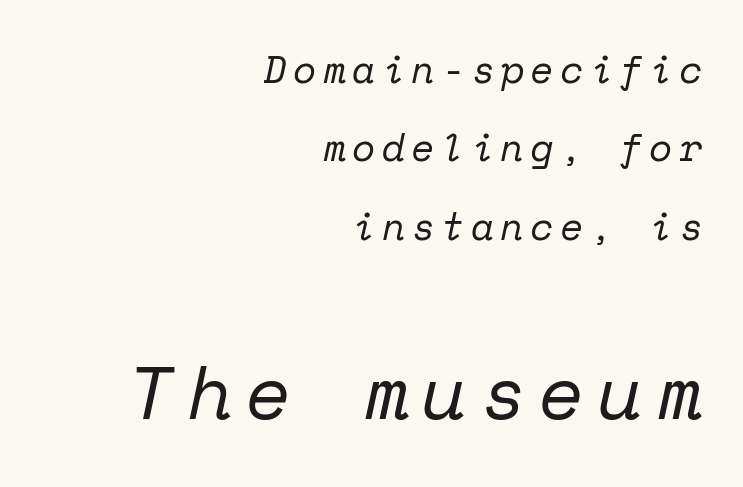
The image shows 75 px regular-weight serif type, italic (leaning right), monospaced; set right-aligned, loose line spacing (2.06x), not underlined; the second (bottom) block is 1.97x larger; low stroke contrast and a medium x-height.
